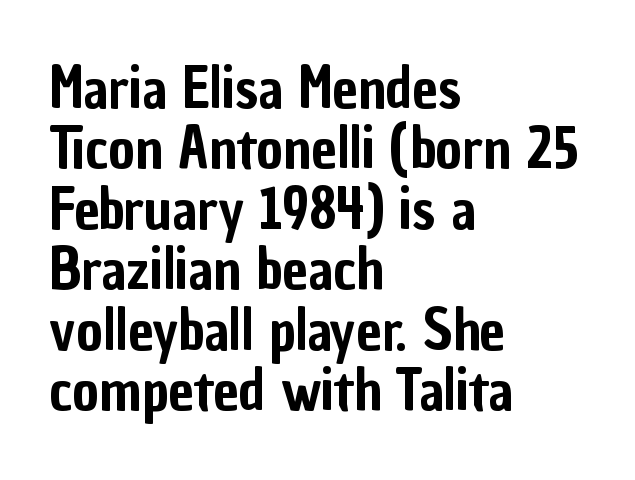
Interline gaps are noticeably narrow in this sample. The space beneath each line is pristine and unruled. Standard letterfit; no display-style spreading of the glyphs. Character widths vary here, with narrow letters taking less room than wide ones. The letters carry no serifs — their stems end cleanly without finishing strokes.
